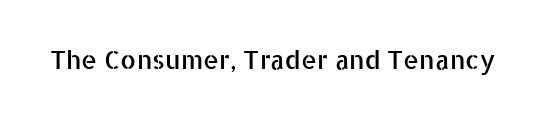
The image shows 25 px text type, upright; set normal letter spacing, not underlined.
